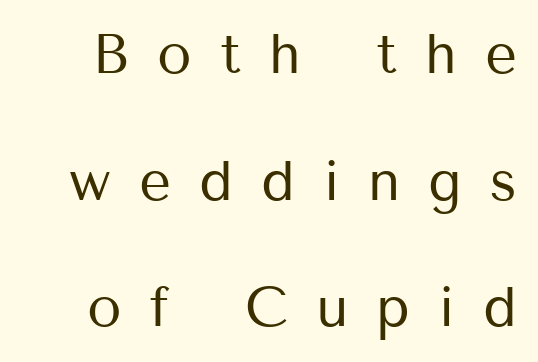
This is sans-serif lettering, the kind often seen on screens and signage. Horizontal bands of white between lines are thick stripes. Proportional: the letters do not fall into vertical columns. Words float on clear page, feet unadorned. No chunkiness to these letters — they're not bold.
